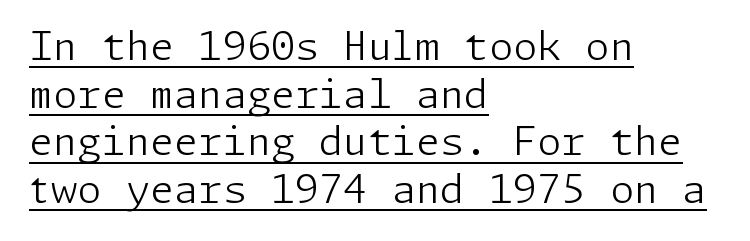
Q: Is the text bold? A: No.
Q: Is the text italic (slanted)? A: No, it is upright.
Q: Is the typeface a serif or a sans-serif typeface? A: Sans-serif.
Q: Is the text underlined? A: Yes.
Q: How is the paragraph aligned? A: Left-aligned.
Q: Is the spacing between letters normal or unusually wide? A: Normal.
Q: Width (condensed, normal, or wide)? A: Normal.
Q: Stroke contrast? A: Low.
Q: x-height? A: Medium.
